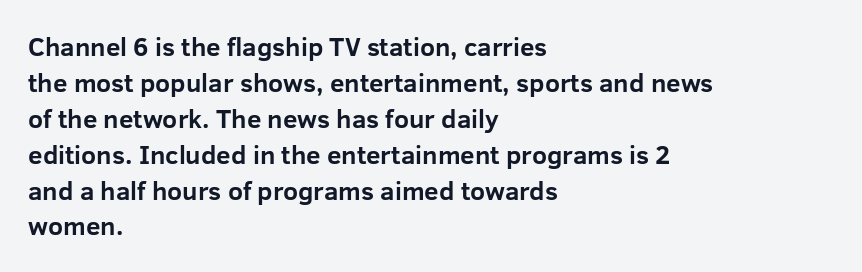
Q: Is the text bold? A: Yes.
Q: Is the text italic (slanted)? A: No, it is upright.
Q: Is the text underlined? A: No.
Q: How is the paragraph aligned? A: Left-aligned.
Q: Is the spacing between letters normal or unusually wide? A: Normal.
Q: Is the spacing between lines tight, normal or loose? A: Normal.
